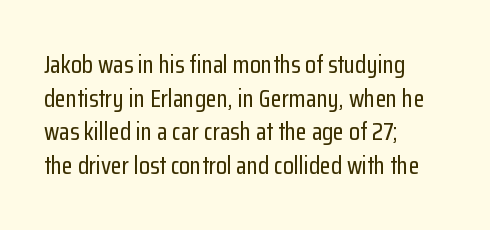
{"italic": "no", "underline": "no", "align": "left", "line_spacing": "normal", "line_spacing_ratio": 1.35, "letter_spacing": "normal", "letter_spacing_em": 0.0, "glyph_px": 25}
